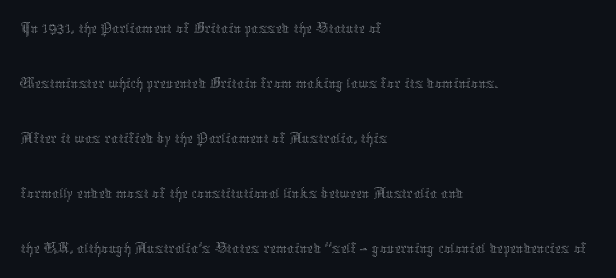
{"italic": "no", "bold": "no", "weight": "thin", "width": "normal", "stroke_contrast": "medium", "x_height": "medium", "monospaced": "no", "underline": "no", "align": "left", "line_spacing": "normal", "line_spacing_ratio": 1.57, "letter_spacing": "normal", "letter_spacing_em": 0.0, "glyph_px": 35}
